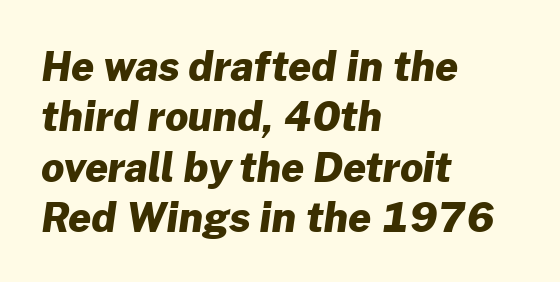
Q: Is the text bold? A: Yes.
Q: Is the typeface a serif or a sans-serif typeface? A: Sans-serif.
Q: Is the text underlined? A: No.
Q: How is the paragraph aligned? A: Left-aligned.
Q: Is the spacing between letters normal or unusually wide? A: Normal.
Q: Is the spacing between lines tight, normal or loose? A: Normal.
Q: Width (condensed, normal, or wide)? A: Normal.
Q: Stroke contrast? A: Low.
Q: x-height? A: Medium.
Q: Monospaced? A: No.
